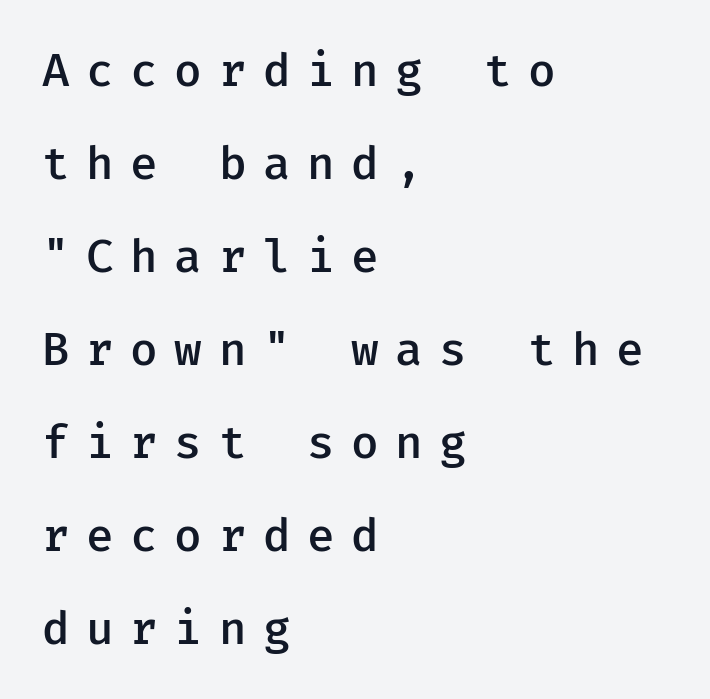
Moderately thickened strokes mark this as semibold type. You can tell from the bare stems that sans-serif type was used. Does extra space separate the letters? Yes, quite a lot of it. The font's upright variant was chosen for this text. The text block is weighted toward the left margin, trailing off unevenly rightward. Descenders are the only things crossing below the line.
